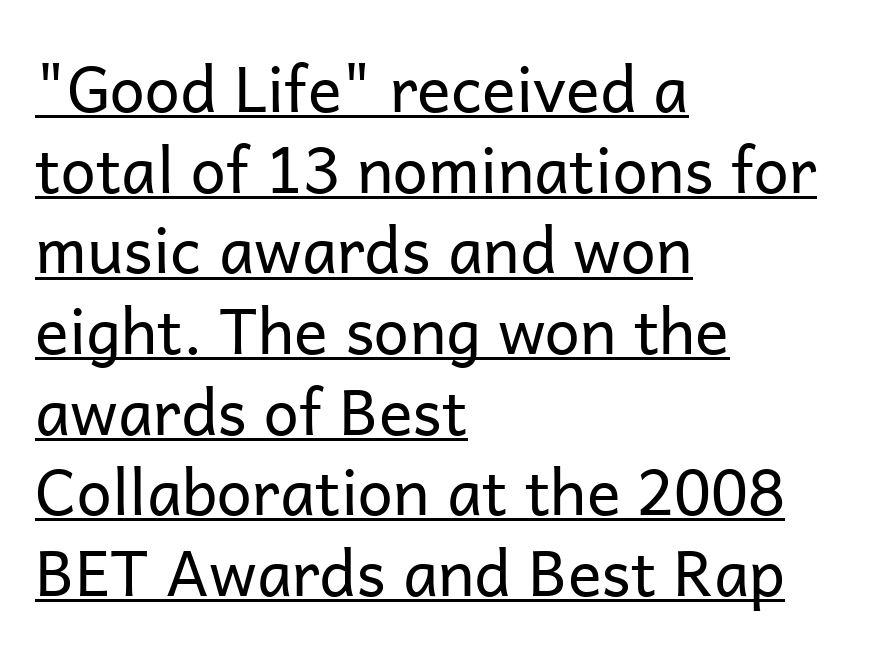
Do the characters align in a grid? No, the font is proportional. If you drew a ruler down the left edge, every line would touch it. Observe the ordinary spacing: letters are neighbours, not strangers. What kind of face is this? One without serifs — a sans. Italic: no, the glyphs are upright roman.
